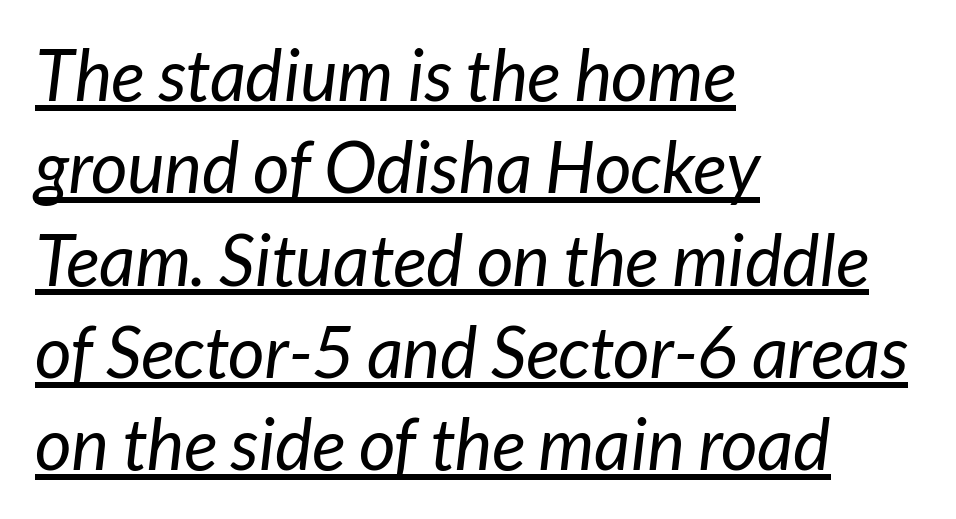
The image shows 71 px regular-weight sans-serif type; set left-aligned, normal line spacing (1.3x), normal letter spacing, underlined; low stroke contrast and a medium x-height.
